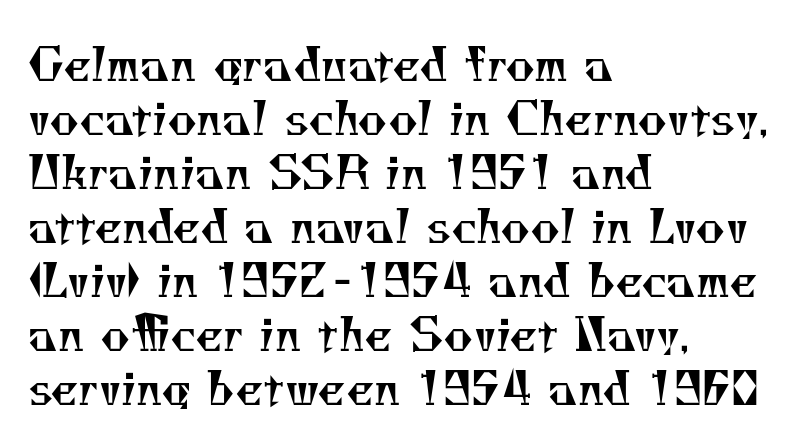
Q: Is the text bold? A: No.
Q: Is the typeface a serif or a sans-serif typeface? A: Serif.
Q: Is the text underlined? A: No.
Q: How is the paragraph aligned? A: Left-aligned.
Q: Is the spacing between letters normal or unusually wide? A: Normal.
Q: Width (condensed, normal, or wide)? A: Normal.
Q: Stroke contrast? A: Medium.
Q: x-height? A: Small.
Q: Monospaced? A: No.
